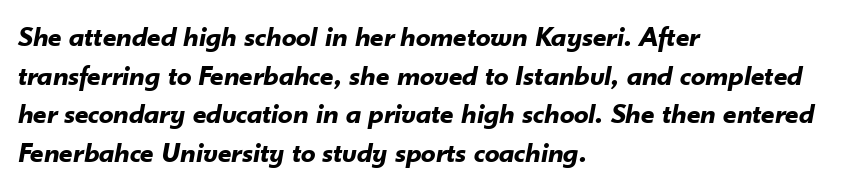
Q: Is the text bold? A: Yes.
Q: Is the text italic (slanted)? A: Yes, it leans right by about 10 degrees.
Q: Is the text underlined? A: No.
Q: How is the paragraph aligned? A: Left-aligned.
Q: Is the spacing between letters normal or unusually wide? A: Normal.
Q: Is the spacing between lines tight, normal or loose? A: Normal.
Q: Width (condensed, normal, or wide)? A: Normal.
Q: Stroke contrast? A: Low.
Q: x-height? A: Small.
Q: Monospaced? A: No.
